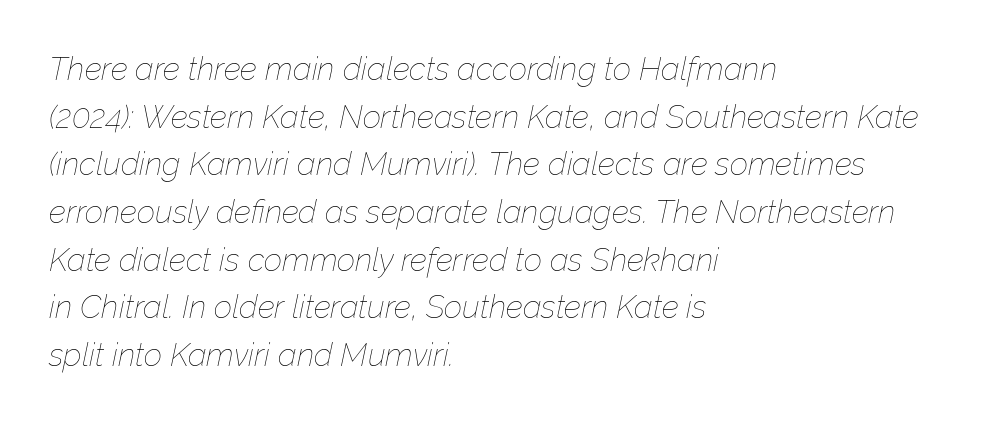
Style check: oblique. The baseline area is clear. In terms of letterspacing, this is plain default setting. The face used here is proportionally spaced, like ordinary book or web type. Honestly, the row spacing looks completely unremarkable. Horizontal alignment here is leftward, the default for most running prose.
